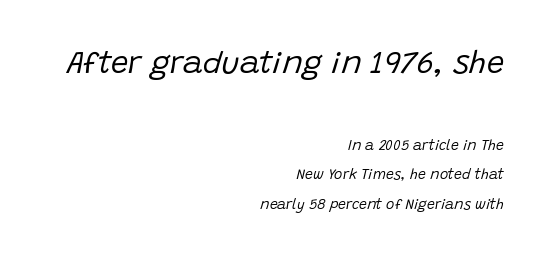
Q: Is the text bold? A: No.
Q: Is the text italic (slanted)? A: Yes, it leans right by about 15 degrees.
Q: Is the text underlined? A: No.
Q: How is the paragraph aligned? A: Right-aligned.
Q: Is the spacing between letters normal or unusually wide? A: Normal.
Q: Is the spacing between lines tight, normal or loose? A: Loose.
Q: Which block of text is set in a larger size, the first (top) or the second (bottom)? A: The first (top) one.
Q: Width (condensed, normal, or wide)? A: Normal.
Q: Stroke contrast? A: Low.
Q: x-height? A: Large.
Q: Monospaced? A: No.
